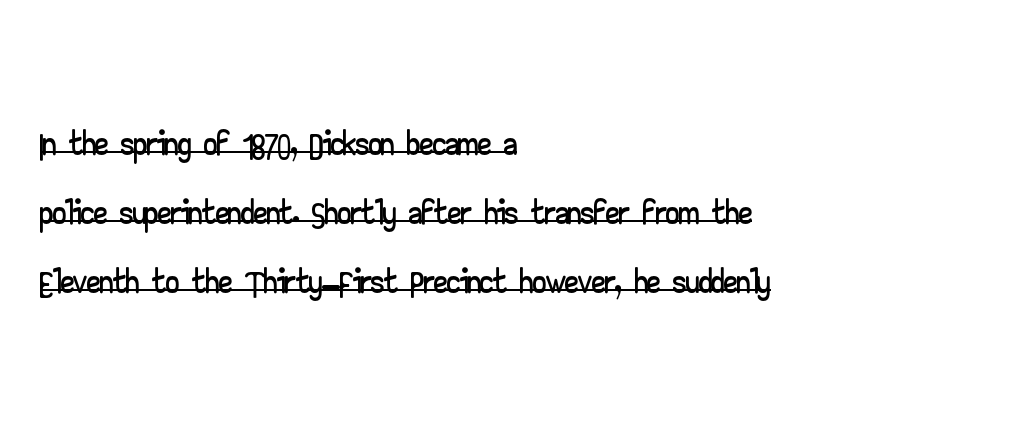
The passage shown is typed in a proportional face where columns would drift. Serifs: no, the terminals of the letterforms are clean. This is underlined copy, the kind a proofreader might mark for attention. How are the letters spaced? Ordinarily, with no added tracking.
